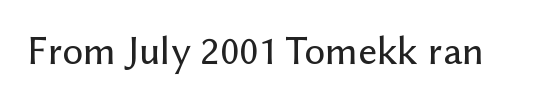
Q: Is the text italic (slanted)? A: No, it is upright.
Q: Is the typeface a serif or a sans-serif typeface? A: Sans-serif.
Q: Is the text underlined? A: No.
Q: Is the spacing between letters normal or unusually wide? A: Normal.
Q: Width (condensed, normal, or wide)? A: Normal.
Q: Stroke contrast? A: Low.
Q: x-height? A: Medium.
Q: Monospaced? A: No.
